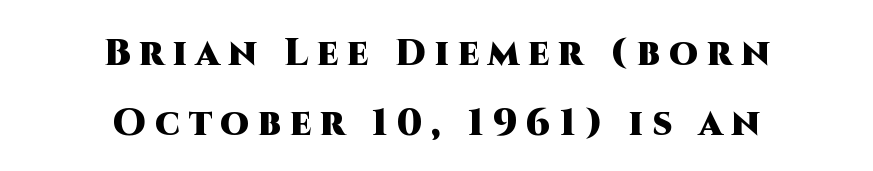
Q: Is the text bold? A: Yes.
Q: Is the text italic (slanted)? A: No, it is upright.
Q: Is the typeface a serif or a sans-serif typeface? A: Sans-serif.
Q: Is the text underlined? A: No.
Q: How is the paragraph aligned? A: Centered.
Q: Is the spacing between letters normal or unusually wide? A: Unusually wide.
Q: Width (condensed, normal, or wide)? A: Normal.
Q: Stroke contrast? A: High.
Q: x-height? A: Large.
Q: Monospaced? A: No.
